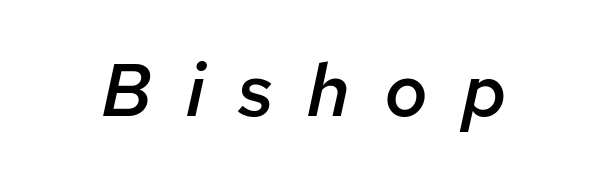
{"italic": "yes", "lean": "right", "slant_degrees": 12, "bold": "semi", "weight": "semibold", "width": "normal", "stroke_contrast": "low", "x_height": "medium", "monospaced": "no", "underline": "no", "letter_spacing": "wide", "letter_spacing_em": 0.45, "glyph_px": 75}
